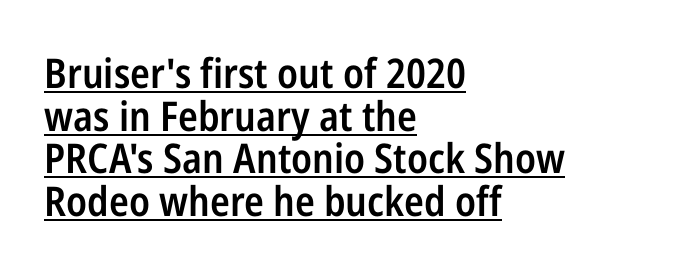
The image shows 41 px semibold, condensed sans-serif type, upright; set left-aligned, tight line spacing (1.04x), normal letter spacing, underlined; low stroke contrast and a medium x-height.
